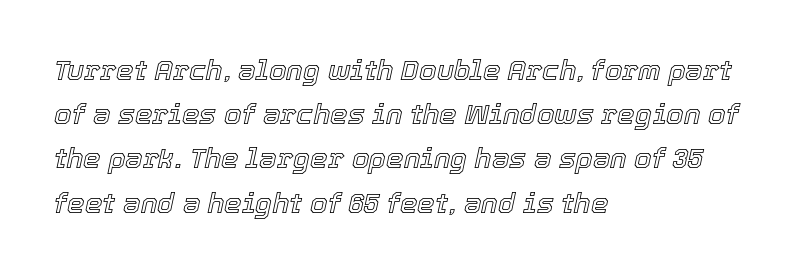
Does the leading feel generous? No, just average. Quick note: underline off. These lines stack with their left ends in a neat column. Between one letter and the next there's only the usual sliver of space. Do the characters align in a grid? No, the font is proportional. It's the slanting kind of type.
